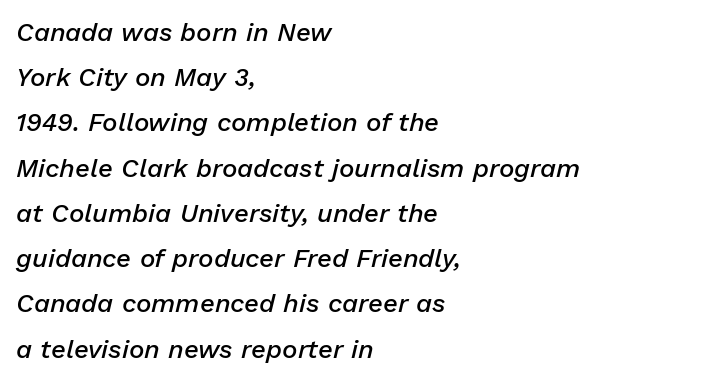
What stands out about the letter spacing? Nothing — it is the standard amount. Is the block centered? No — it sits flush against the left margin. Heft: intermediate — a semibold. The foot of each line stays bare and open. A typesetter would mark this as italic.
